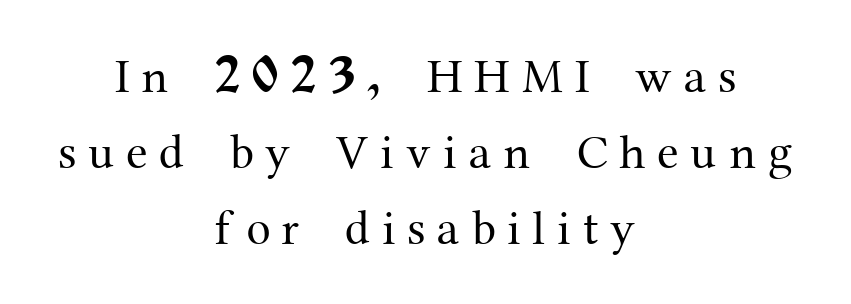
Q: Is the text bold? A: No.
Q: Is the text italic (slanted)? A: No, it is upright.
Q: Is the typeface a serif or a sans-serif typeface? A: Serif.
Q: Is the text underlined? A: No.
Q: How is the paragraph aligned? A: Centered.
Q: Is the spacing between letters normal or unusually wide? A: Unusually wide.
Q: Is the spacing between lines tight, normal or loose? A: Normal.
Q: Width (condensed, normal, or wide)? A: Normal.
Q: Stroke contrast? A: Medium.
Q: x-height? A: Medium.
Q: Monospaced? A: No.
